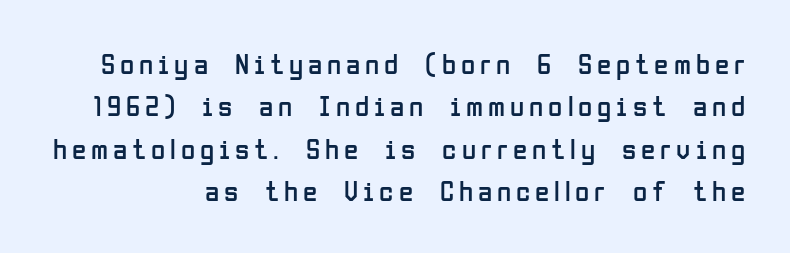
{"serif": "no", "italic": "no", "bold": "no", "weight": "regular", "width": "condensed", "stroke_contrast": "low", "x_height": "medium", "monospaced": "no", "underline": "no", "align": "right", "line_spacing": "normal", "line_spacing_ratio": 1.46, "glyph_px": 29}
